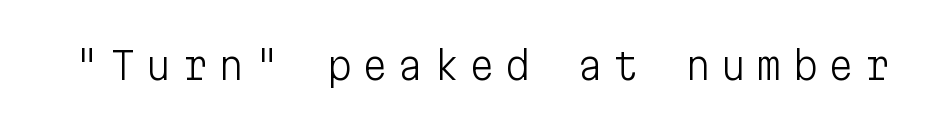
Q: Is the text bold? A: No.
Q: Is the text italic (slanted)? A: No, it is upright.
Q: Is the typeface a serif or a sans-serif typeface? A: Sans-serif.
Q: Is the text underlined? A: No.
Q: Is the spacing between letters normal or unusually wide? A: Unusually wide.
Q: Width (condensed, normal, or wide)? A: Normal.
Q: Stroke contrast? A: Low.
Q: x-height? A: Medium.
Q: Monospaced? A: Yes.
